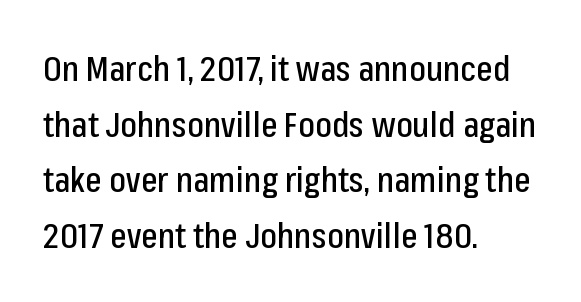
The image shows 35 px condensed sans-serif type, upright; set left-aligned, normal line spacing (1.59x), normal letter spacing, not underlined; low stroke contrast and a medium x-height.
